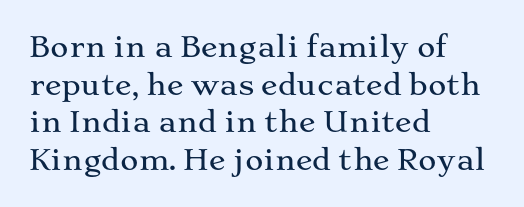
A normal amount of white space separates one row of letters from the next. The face used here is rendered with its standard letterfit. Does the lettering tilt? It doesn't — this is upright. The glyphs in this specimen are seriffed.
